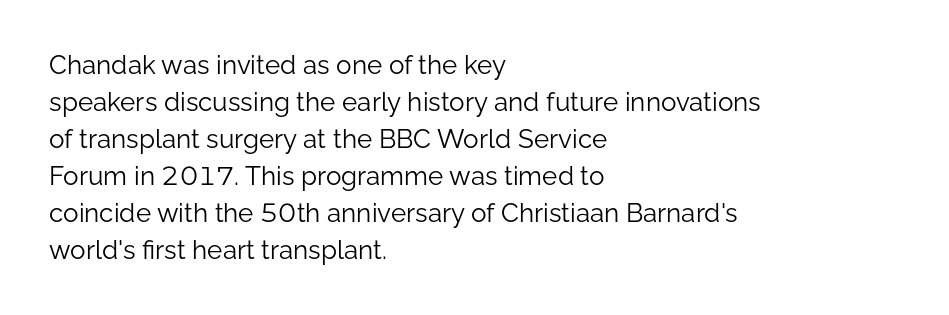
The image shows 26 px text type, upright; set left-aligned, normal line spacing (1.42x), normal letter spacing, not underlined.
